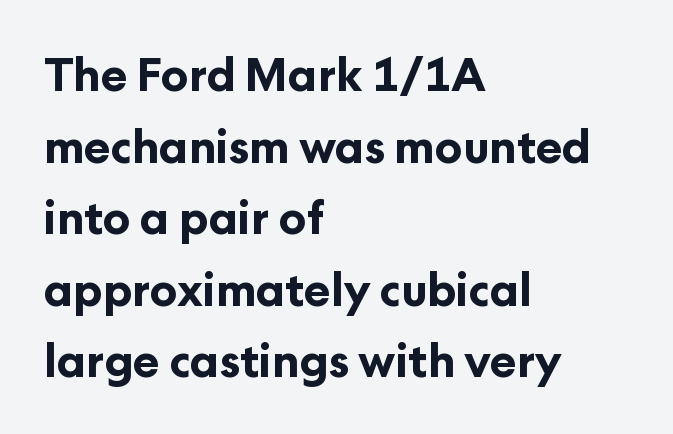
{"serif": "no", "italic": "no", "bold": "yes", "weight": "bold", "width": "normal", "stroke_contrast": "low", "x_height": "medium", "monospaced": "no", "underline": "no", "align": "left", "line_spacing": "normal", "line_spacing_ratio": 1.59, "letter_spacing": "normal", "letter_spacing_em": 0.0, "glyph_px": 45}
